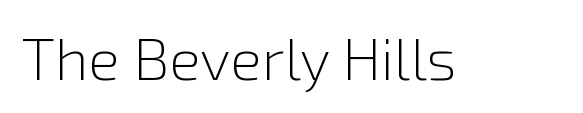
{"serif": "no", "italic": "no", "bold": "no", "weight": "light", "width": "normal", "stroke_contrast": "low", "x_height": "medium", "monospaced": "no", "underline": "no", "letter_spacing": "normal", "letter_spacing_em": 0.0, "glyph_px": 59}
